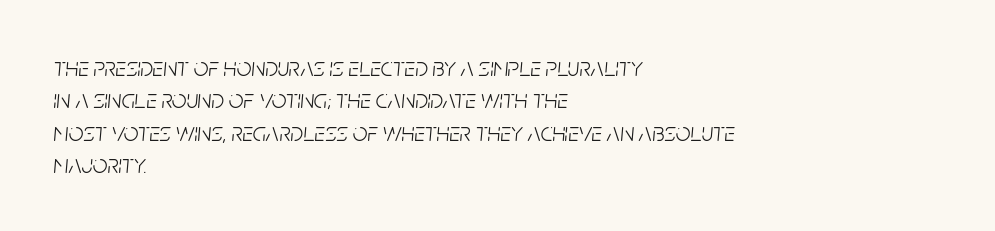
Interline gaps are of average width in this sample. The area under the type is left untouched. You could call the tracking neutral — neither tight nor loose. The setting favours the left margin, as ordinary paragraphs usually do. Counters stay open thanks to moderate or lighter strokes.
